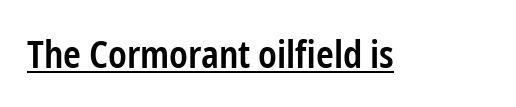
Q: Is the text bold? A: Semi-bold.
Q: Is the text italic (slanted)? A: No, it is upright.
Q: Is the typeface a serif or a sans-serif typeface? A: Sans-serif.
Q: Is the text underlined? A: Yes.
Q: Is the spacing between letters normal or unusually wide? A: Normal.
Q: Width (condensed, normal, or wide)? A: Condensed.
Q: Stroke contrast? A: Low.
Q: x-height? A: Medium.
Q: Monospaced? A: No.
